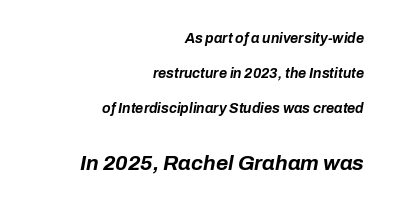
The image shows 21 px bold type, italic (leaning right); set right-aligned, loose line spacing (2.49x), normal letter spacing, not underlined; the second (bottom) block is 1.5x larger.
